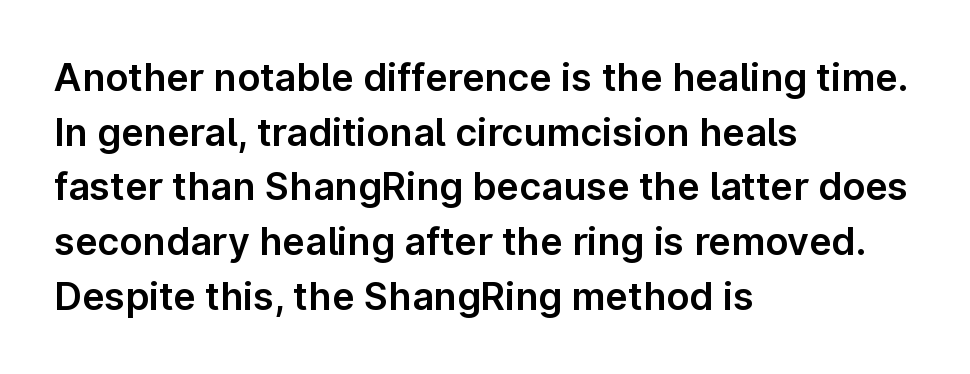
Q: Is the text italic (slanted)? A: No, it is upright.
Q: Is the typeface a serif or a sans-serif typeface? A: Sans-serif.
Q: Is the text underlined? A: No.
Q: How is the paragraph aligned? A: Left-aligned.
Q: Is the spacing between letters normal or unusually wide? A: Normal.
Q: Is the spacing between lines tight, normal or loose? A: Normal.
Q: Width (condensed, normal, or wide)? A: Normal.
Q: Stroke contrast? A: Low.
Q: x-height? A: Medium.
Q: Monospaced? A: No.
